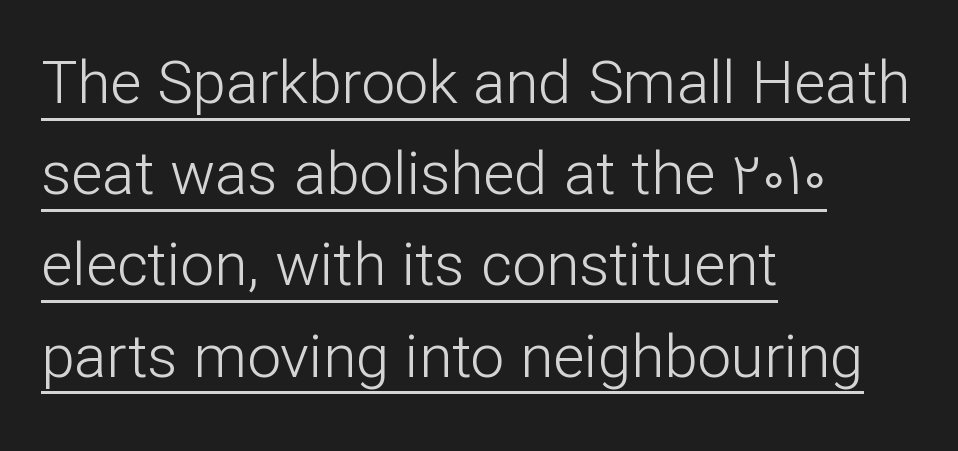
Nope, not italic — everything's standing straight. Tracking value appears to be zero — textbook default spacing. Successive baselines arrive at the customary interval. Regarding serifs, this sample does without them. Character widths vary here, with narrow letters taking less room than wide ones. Heaviness? Minimal to ordinary, like unemphasized prose.
